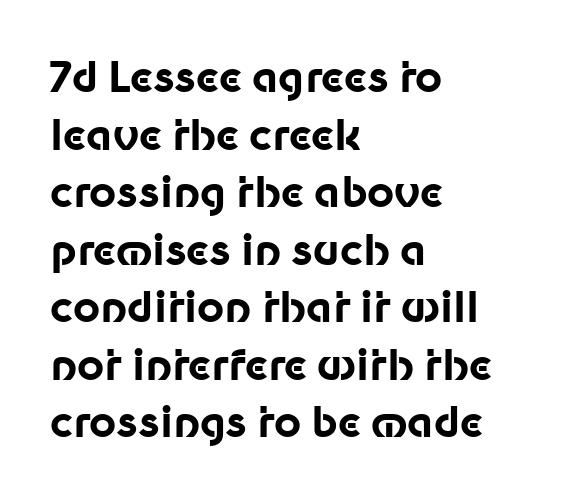
A typesetter would call this leading conventional body-copy spacing. The letters sit at their default tracking, neither squeezed nor spread. The designer went with a sans here, leaving each stem footless. The passage shown is emphatically bold. Every stem runs plumb, perpendicular to the baseline. Decoration check: the copy has no underline.
